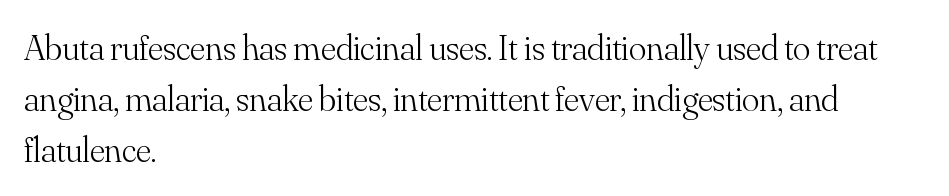
The image shows 36 px light serif type, upright; set left-aligned, normal line spacing (1.41x), normal letter spacing, not underlined; medium stroke contrast and a small x-height.
